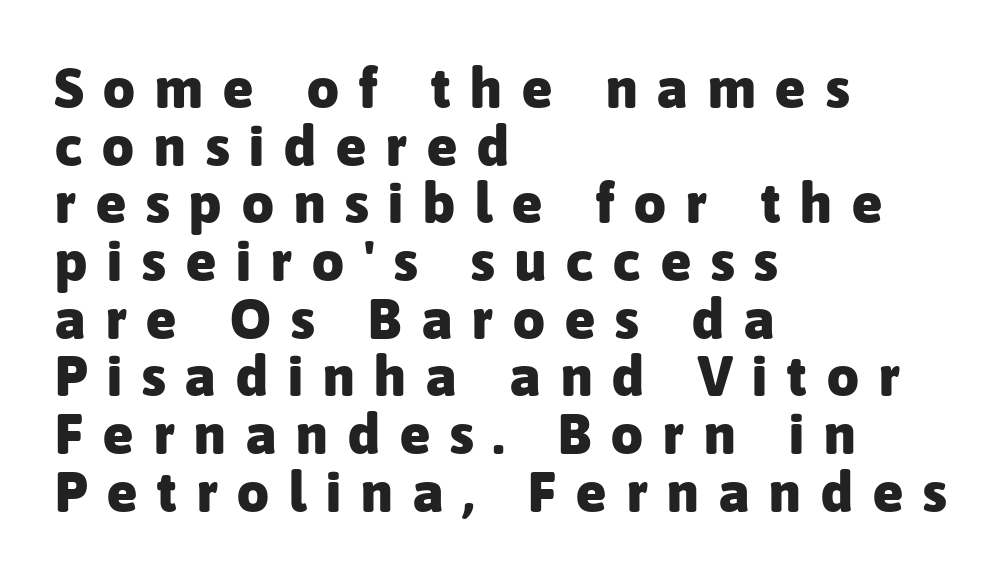
Q: Is the text bold? A: Yes.
Q: Is the text italic (slanted)? A: No, it is upright.
Q: Is the typeface a serif or a sans-serif typeface? A: Sans-serif.
Q: Is the text underlined? A: No.
Q: How is the paragraph aligned? A: Left-aligned.
Q: Is the spacing between letters normal or unusually wide? A: Unusually wide.
Q: Is the spacing between lines tight, normal or loose? A: Tight.
Q: Width (condensed, normal, or wide)? A: Normal.
Q: Stroke contrast? A: Low.
Q: x-height? A: Medium.
Q: Monospaced? A: No.
